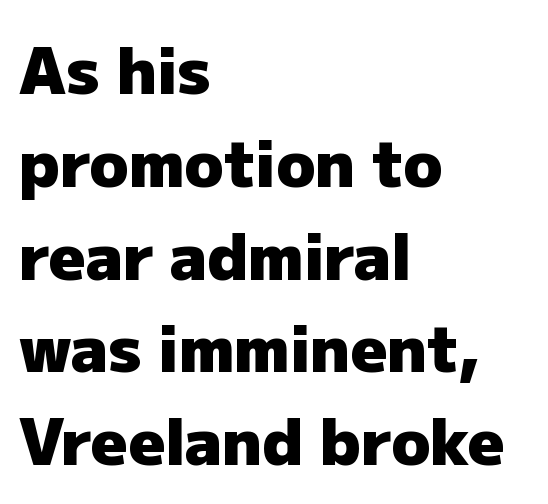
Q: Is the text bold? A: Yes.
Q: Is the text italic (slanted)? A: No, it is upright.
Q: Is the typeface a serif or a sans-serif typeface? A: Sans-serif.
Q: Is the text underlined? A: No.
Q: How is the paragraph aligned? A: Left-aligned.
Q: Is the spacing between letters normal or unusually wide? A: Normal.
Q: Is the spacing between lines tight, normal or loose? A: Normal.
Q: Width (condensed, normal, or wide)? A: Normal.
Q: Stroke contrast? A: Low.
Q: x-height? A: Medium.
Q: Monospaced? A: No.
